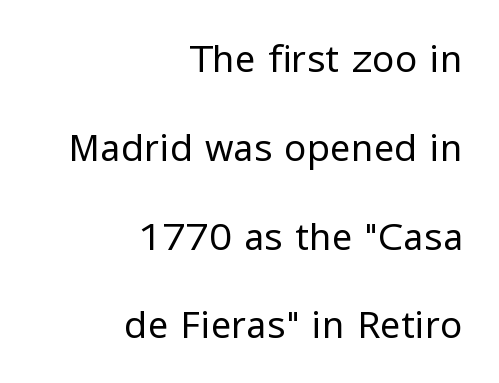
The image shows 37 px regular-weight sans-serif type, upright; set right-aligned, loose line spacing (2.4x), normal letter spacing, not underlined; low stroke contrast and a medium x-height.
